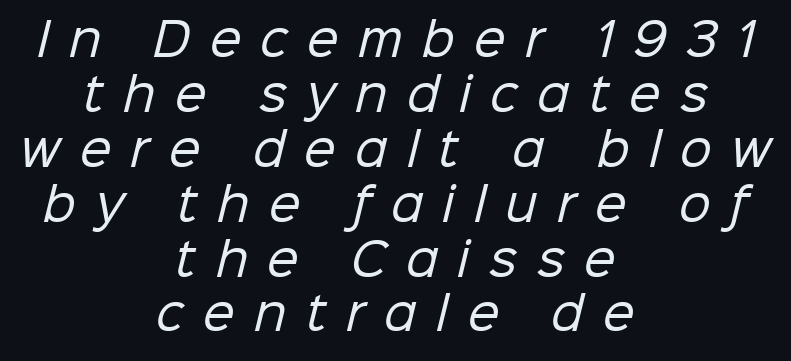
Q: Is the text bold? A: No.
Q: Is the typeface a serif or a sans-serif typeface? A: Sans-serif.
Q: Is the text underlined? A: No.
Q: How is the paragraph aligned? A: Centered.
Q: Is the spacing between letters normal or unusually wide? A: Unusually wide.
Q: Width (condensed, normal, or wide)? A: Normal.
Q: Stroke contrast? A: Low.
Q: x-height? A: Medium.
Q: Monospaced? A: No.
